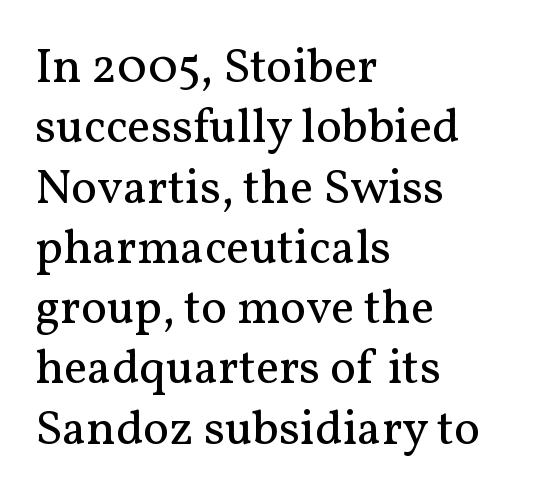
The image shows 49 px regular-weight serif type, upright; set left-aligned, line spacing 1.23x, normal letter spacing, not underlined; medium stroke contrast and a medium x-height.
